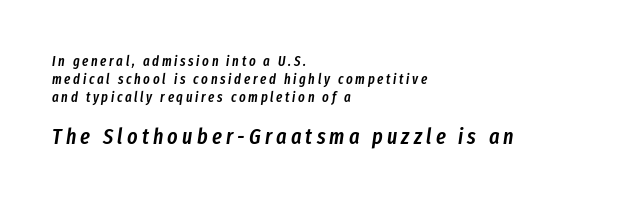
Q: Is the text bold? A: Semi-bold.
Q: Is the text italic (slanted)? A: Yes, it leans right by about 8 degrees.
Q: Is the text underlined? A: No.
Q: How is the paragraph aligned? A: Left-aligned.
Q: Is the spacing between lines tight, normal or loose? A: Normal.
Q: Which block of text is set in a larger size, the first (top) or the second (bottom)? A: The second (bottom) one.
